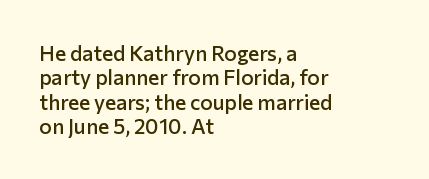
Caption: multi-line text, flush left, ragged right. The foot of each line stays bare and open. The characters look somewhat weighty, a semibold short of true bold. Observe the ordinary spacing: letters are neighbours, not strangers. The axis of the letterforms is exactly vertical.
